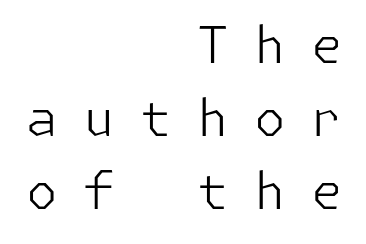
Q: Is the text bold? A: No.
Q: Is the text italic (slanted)? A: No, it is upright.
Q: Is the typeface a serif or a sans-serif typeface? A: Sans-serif.
Q: Is the text underlined? A: No.
Q: How is the paragraph aligned? A: Right-aligned.
Q: Is the spacing between letters normal or unusually wide? A: Unusually wide.
Q: Is the spacing between lines tight, normal or loose? A: Normal.
Q: Width (condensed, normal, or wide)? A: Normal.
Q: Stroke contrast? A: Low.
Q: x-height? A: Medium.
